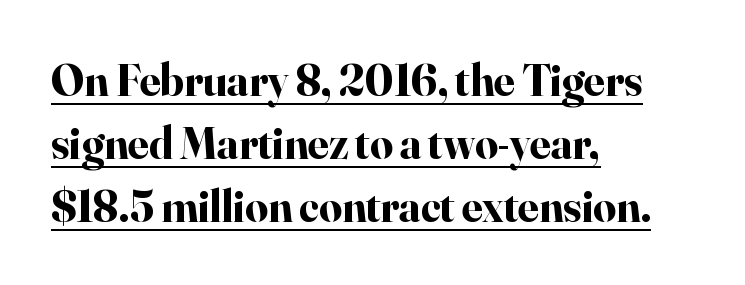
The image shows 45 px bold serif type, upright; set left-aligned, normal line spacing (1.4x), normal letter spacing, underlined; high stroke contrast and a small x-height.
